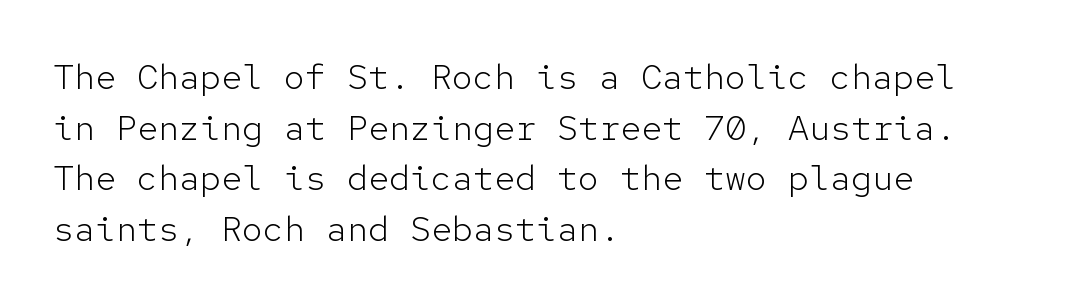
The image shows 35 px light sans-serif type, upright, monospaced; set left-aligned, normal line spacing (1.45x), normal letter spacing, not underlined; low stroke contrast and a medium x-height.
